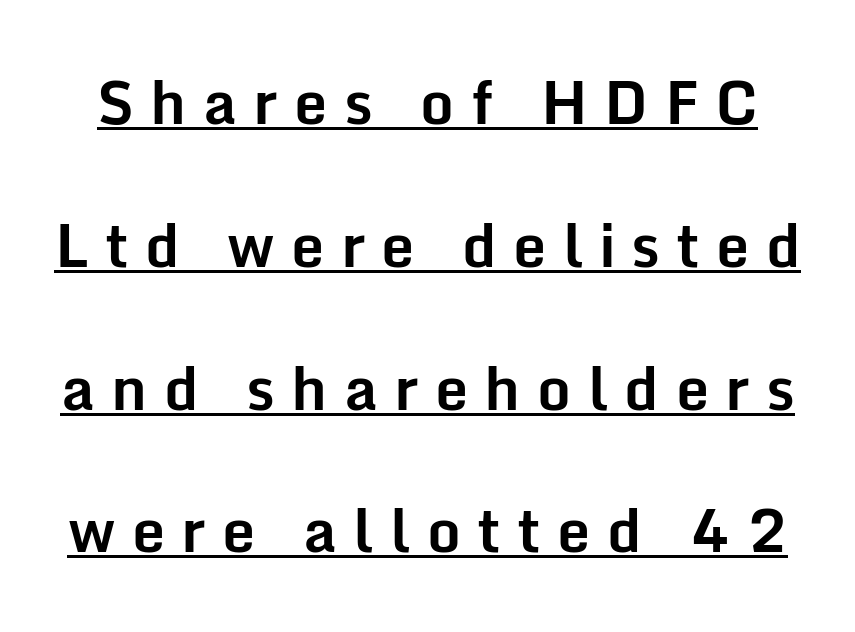
The image shows 59 px bold sans-serif type, upright; set loose line spacing (2.42x), unusually wide letter spacing (+0.28 em), underlined; low stroke contrast and a medium x-height.
